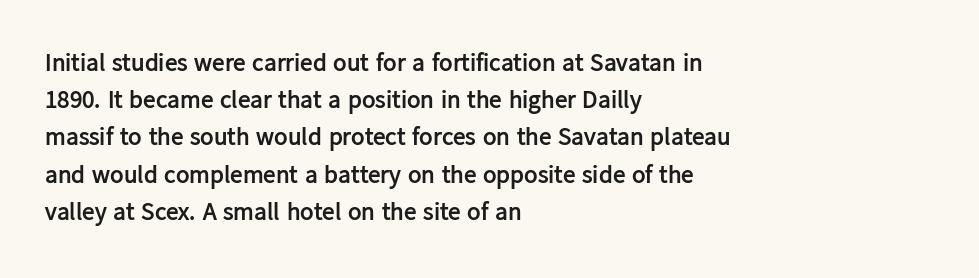
{"italic": "no", "bold": "yes", "underline": "no", "align": "left", "line_spacing": "normal", "line_spacing_ratio": 1.49, "letter_spacing": "normal", "letter_spacing_em": 0.0, "glyph_px": 25}
